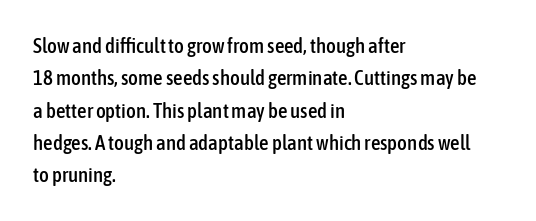
Glyph-to-glyph distance matches everyday printed text. Upright lettering throughout. Notice how descenders clear the ascenders below comfortably — that's standard leading. The strip under each line holds only bare page. Layout note: lines flush left.
